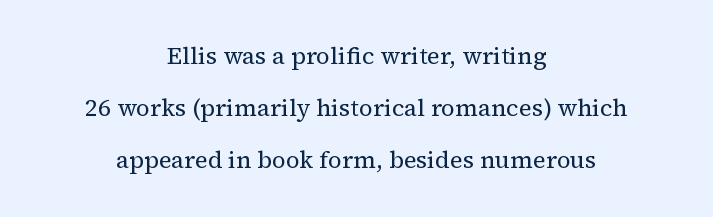
The image shows 24 px text type, upright; set centered, loose line spacing (2.17x), normal letter spacing, not underlined.
